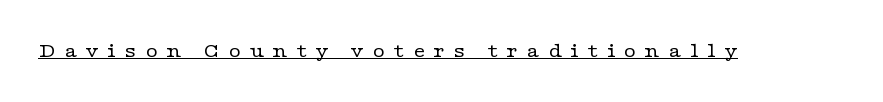
The image shows 21 px text type, upright; set unusually wide letter spacing (+0.39 em), underlined.
